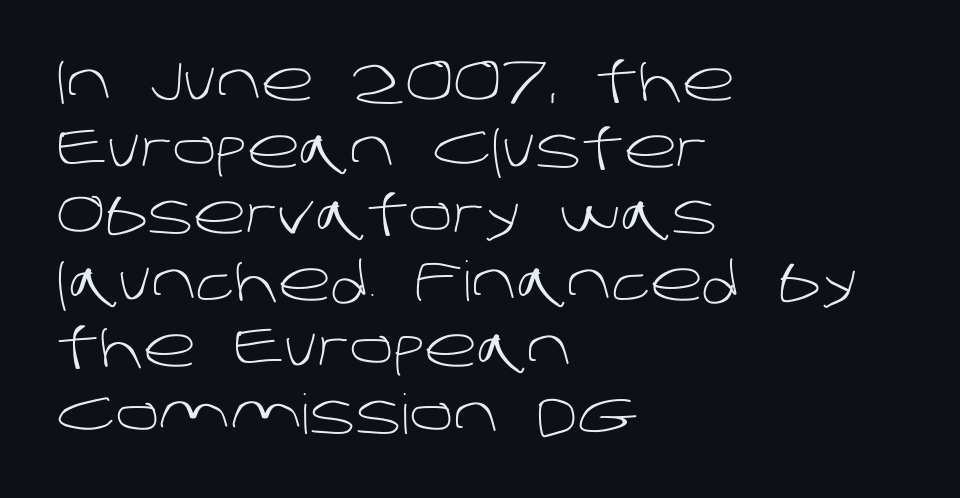
Q: Is the text bold? A: No.
Q: Is the typeface a serif or a sans-serif typeface? A: Sans-serif.
Q: Is the text underlined? A: No.
Q: How is the paragraph aligned? A: Left-aligned.
Q: Is the spacing between letters normal or unusually wide? A: Normal.
Q: Width (condensed, normal, or wide)? A: Normal.
Q: Stroke contrast? A: Low.
Q: x-height? A: Large.
Q: Monospaced? A: No.
